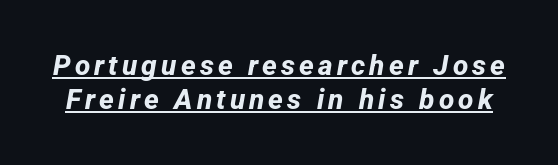
The image shows 28 px bold sans-serif type; set line spacing 1.2x, underlined; low stroke contrast and a medium x-height.
